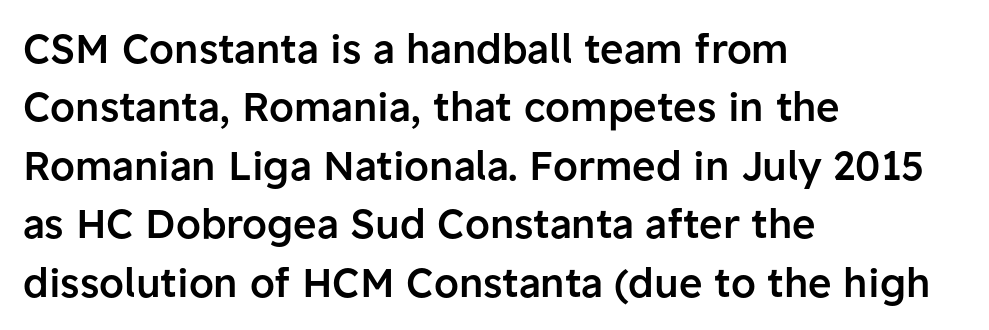
{"serif": "no", "italic": "no", "bold": "semi", "weight": "semibold", "width": "normal", "stroke_contrast": "low", "x_height": "medium", "monospaced": "no", "underline": "no", "align": "left", "line_spacing": "normal", "line_spacing_ratio": 1.46, "letter_spacing": "normal", "letter_spacing_em": 0.0, "glyph_px": 40}
